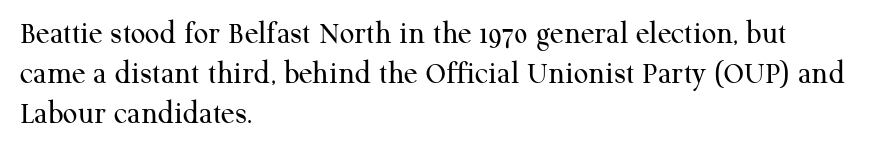
Q: Is the text bold? A: No.
Q: Is the text italic (slanted)? A: No, it is upright.
Q: Is the typeface a serif or a sans-serif typeface? A: Serif.
Q: Is the text underlined? A: No.
Q: How is the paragraph aligned? A: Left-aligned.
Q: Is the spacing between letters normal or unusually wide? A: Normal.
Q: Is the spacing between lines tight, normal or loose? A: Normal.
Q: Width (condensed, normal, or wide)? A: Normal.
Q: Stroke contrast? A: Medium.
Q: x-height? A: Medium.
Q: Monospaced? A: No.
